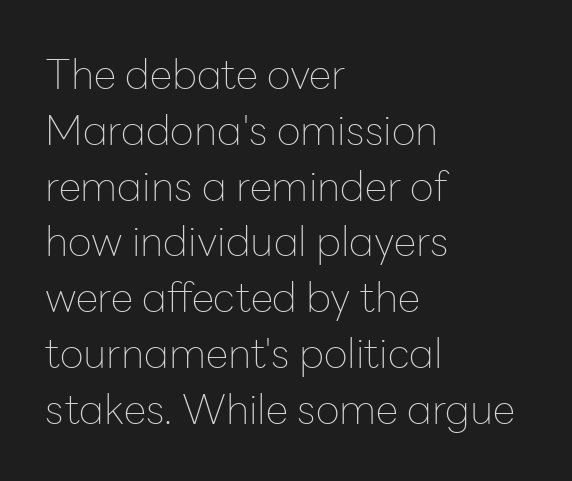
You could not count columns in this text — the font is proportionally spaced. The face used here is rendered with its standard letterfit. Reading down the block, your eye returns to a fixed left position each line. Weight: in the light-to-regular range.
